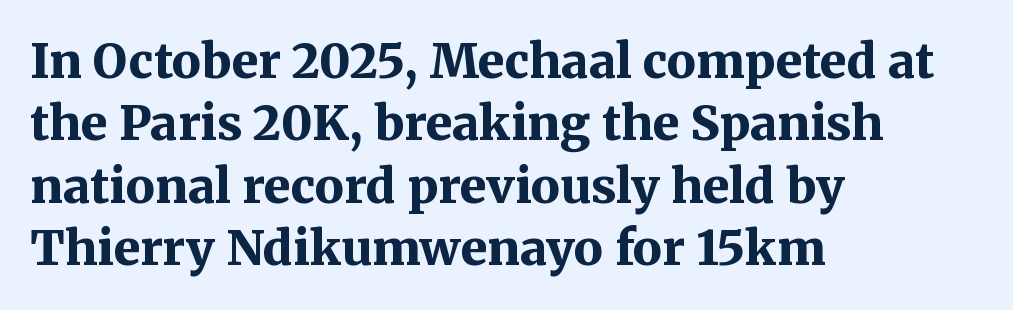
Check where the strokes stop: tiny serifs finish them off. Vertical strokes here are truly vertical. Here the glyphs are tracked normally, forming tight word shapes. Beneath every word, the page is bare. The glyphs have the mass of a bold cut.
